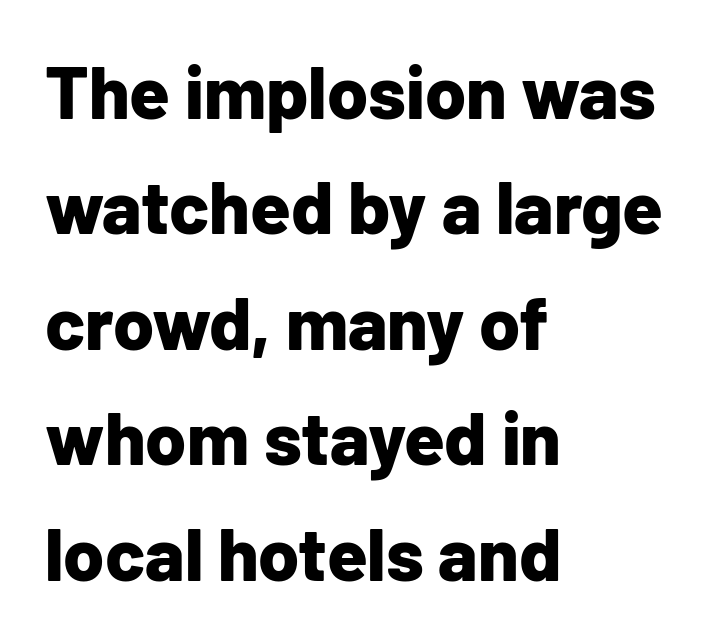
The image shows 74 px bold sans-serif type, upright; set left-aligned, normal line spacing (1.56x), normal letter spacing, not underlined; low stroke contrast and a medium x-height.
